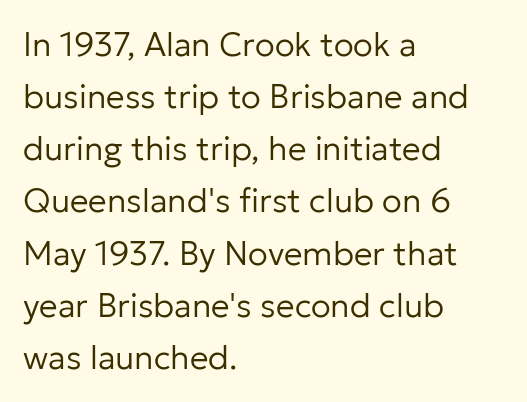
The image shows 33 px regular-weight sans-serif type, upright; set left-aligned, normal line spacing (1.58x), normal letter spacing, not underlined; low stroke contrast and a medium x-height.
